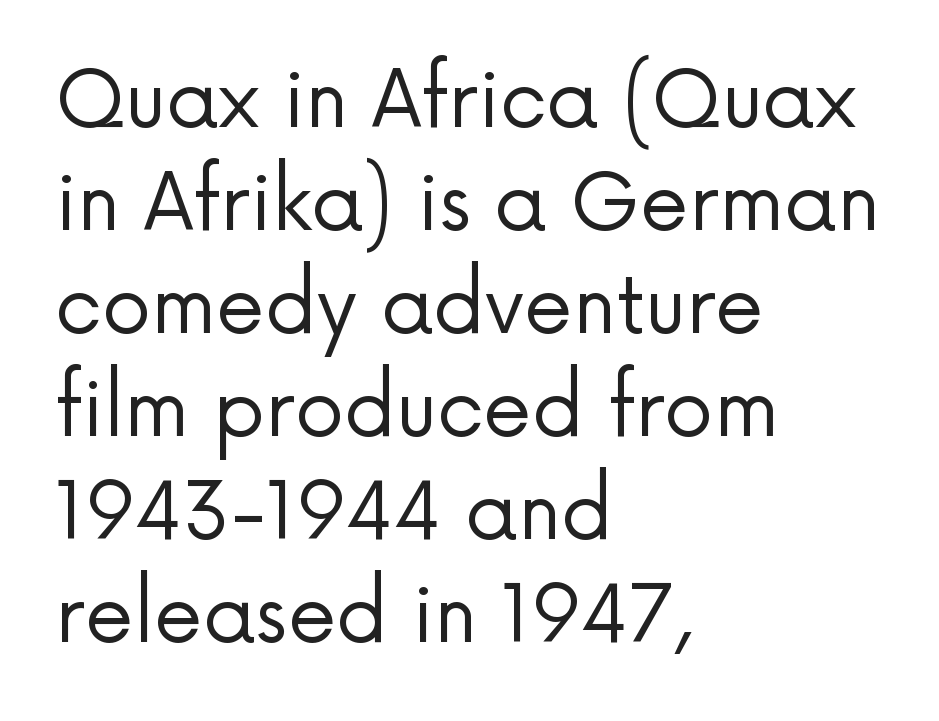
Unlike italic type, these characters show no tilt at all. The rendering anchors every line to the left-hand side. Honestly, the row spacing looks completely unremarkable. The passage shown is not bold in any degree. Proportional: the letters do not fall into vertical columns. Stroke terminals: plain, sans-serif.
